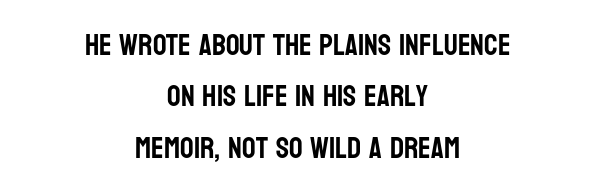
The image shows 30 px condensed sans-serif type, upright; set centered, line spacing 1.71x, normal letter spacing, not underlined; low stroke contrast and a large x-height.
